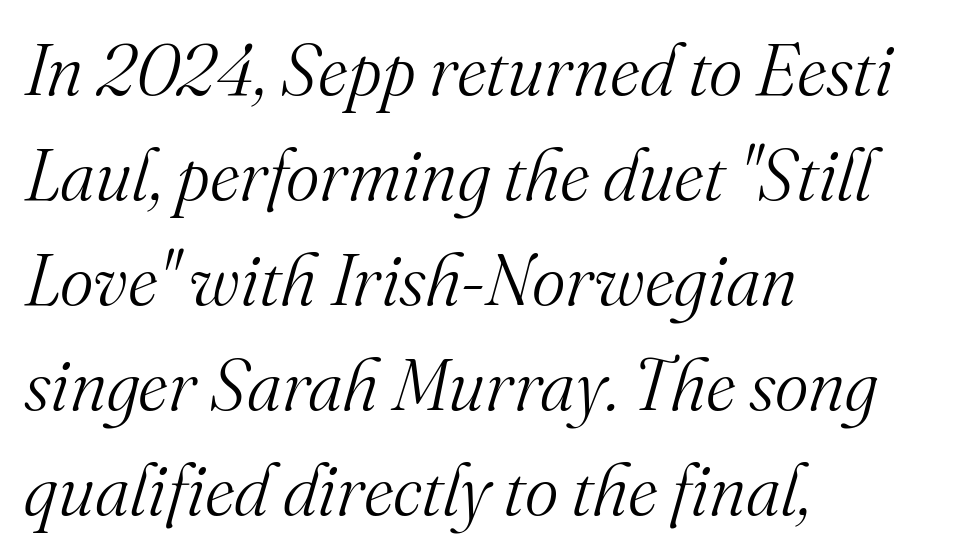
The image shows 72 px light serif type, italic (leaning right); set left-aligned, normal line spacing (1.46x), normal letter spacing, not underlined; medium stroke contrast and a small x-height.
